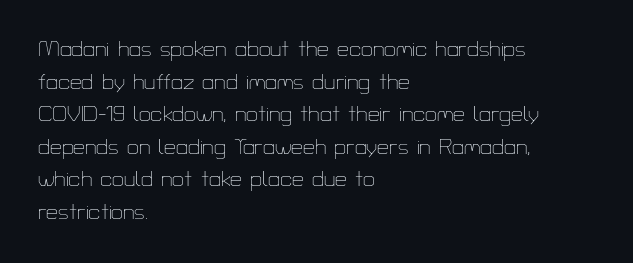
Q: Is the text bold? A: No.
Q: Is the text italic (slanted)? A: No, it is upright.
Q: Is the text underlined? A: No.
Q: How is the paragraph aligned? A: Left-aligned.
Q: Is the spacing between letters normal or unusually wide? A: Normal.
Q: Is the spacing between lines tight, normal or loose? A: Normal.
